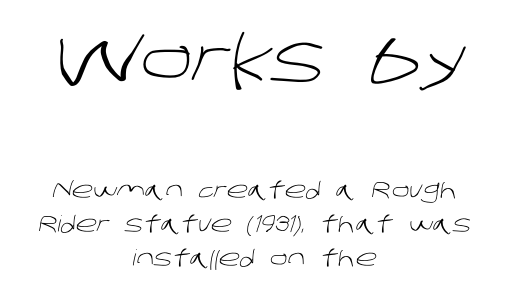
{"serif": "no", "bold": "no", "weight": "light", "width": "normal", "stroke_contrast": "low", "x_height": "large", "monospaced": "no", "underline": "no", "align": "center", "line_spacing": "normal", "line_spacing_ratio": 1.53, "letter_spacing": "normal", "letter_spacing_em": 0.0, "larger_block": "first", "size_ratio": 2.95, "glyph_px": 65}
